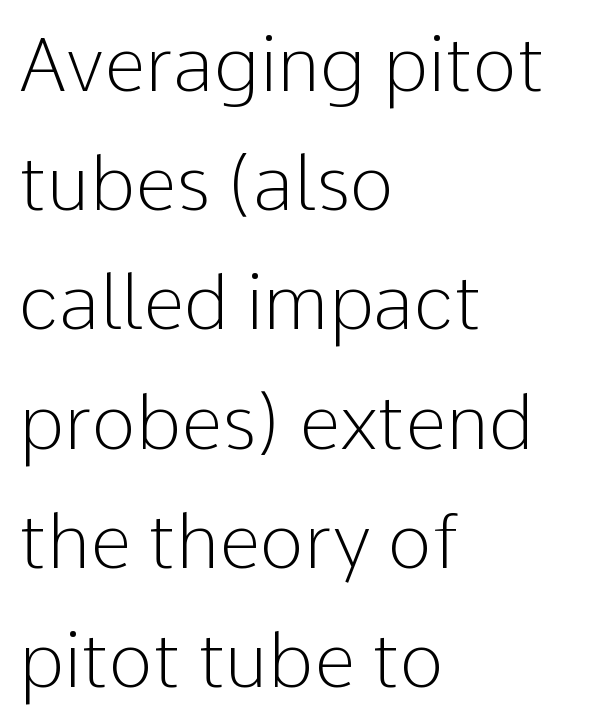
{"serif": "no", "italic": "no", "bold": "no", "weight": "light", "width": "normal", "stroke_contrast": "low", "x_height": "medium", "monospaced": "no", "underline": "no", "align": "left", "line_spacing": "normal", "line_spacing_ratio": 1.59, "letter_spacing": "normal", "letter_spacing_em": 0.0, "glyph_px": 75}
